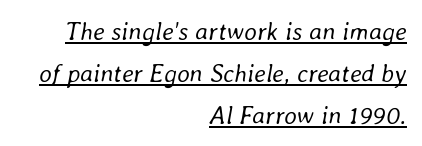
Q: Is the text bold? A: No.
Q: Is the text italic (slanted)? A: Yes, it leans right by about 8 degrees.
Q: Is the text underlined? A: Yes.
Q: How is the paragraph aligned? A: Right-aligned.
Q: Is the spacing between letters normal or unusually wide? A: Normal.
Q: Is the spacing between lines tight, normal or loose? A: Normal.
